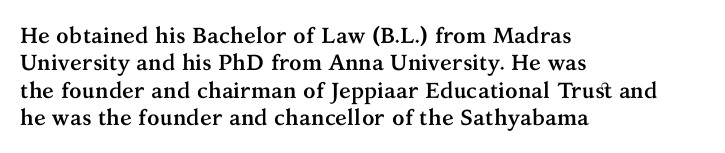
{"italic": "no", "bold": "yes", "underline": "no", "align": "left", "line_spacing": "normal", "line_spacing_ratio": 1.25, "letter_spacing": "normal", "letter_spacing_em": 0.0, "glyph_px": 22}
